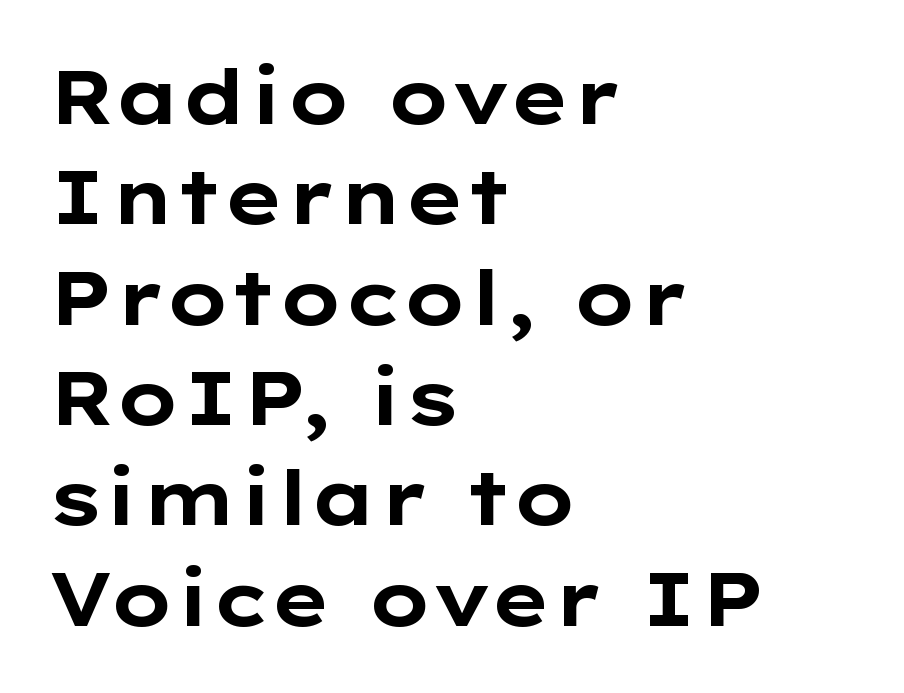
Compared with typical paragraphs, the rows here are spaced about the same. Every letter is thick-stroked: bold, no question. Varying glyph widths throughout — classic text-font behaviour. The lines in this sample share a left origin and differ only in where they stop. Lines of text with bare space underneath.
